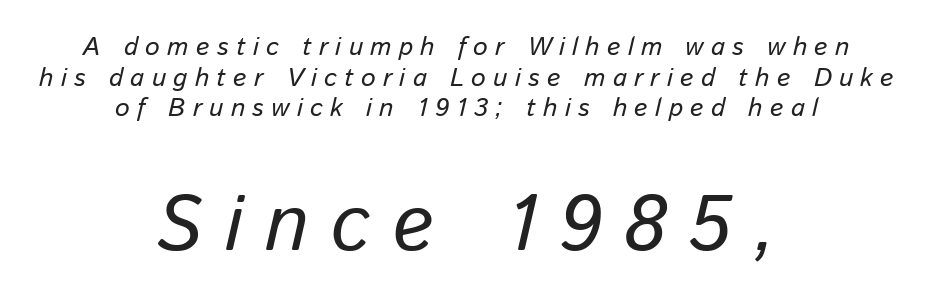
The setting favours the middle, as headings and verse often do. Varying glyph widths throughout — classic text-font behaviour. In terms of posture, this sample is oblique. This rendering features lettering with no underline.
